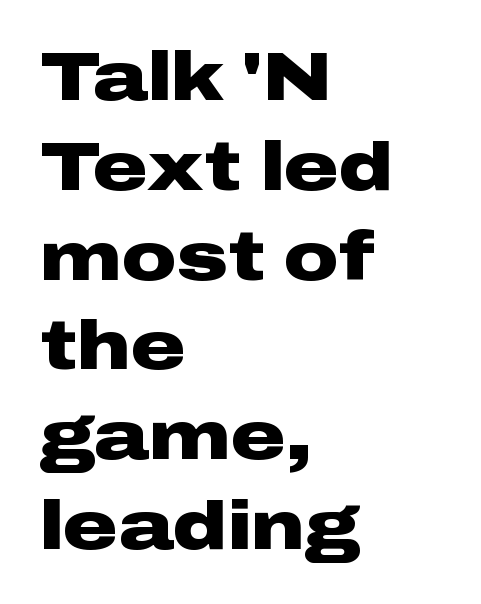
In terms of letterform style, serifs are entirely absent. The strokes are fattened all the way to bold. Any mark beneath the type? The region is blank. A typesetter would call this proportional, since set widths differ per character. Do the letters lean? They stand straight.
